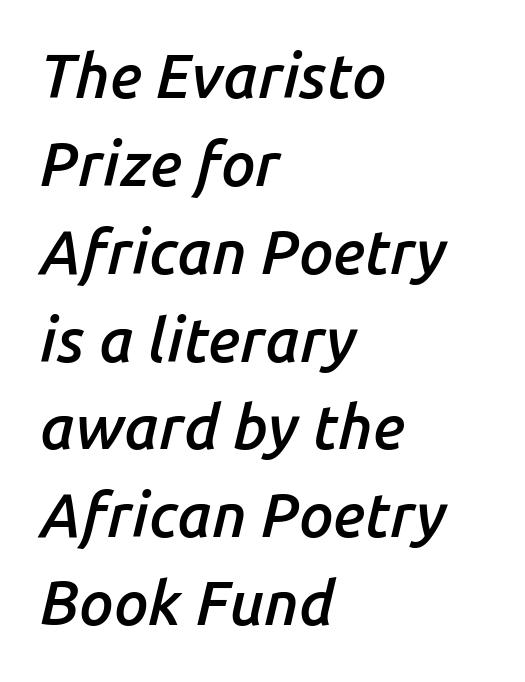
{"italic": "yes", "lean": "right", "slant_degrees": 14, "bold": "semi", "weight": "semibold", "width": "normal", "stroke_contrast": "low", "x_height": "medium", "monospaced": "no", "underline": "no", "align": "left", "line_spacing": "normal", "line_spacing_ratio": 1.44, "letter_spacing": "normal", "letter_spacing_em": 0.0, "glyph_px": 61}
